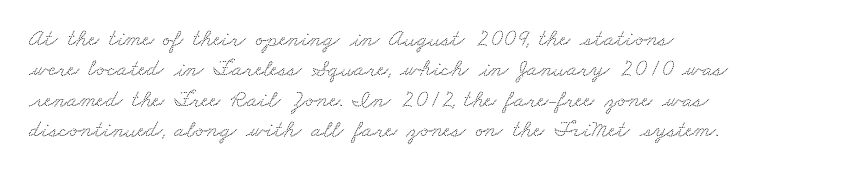
The image shows 24 px text type; set left-aligned, normal line spacing (1.27x), normal letter spacing, not underlined.
